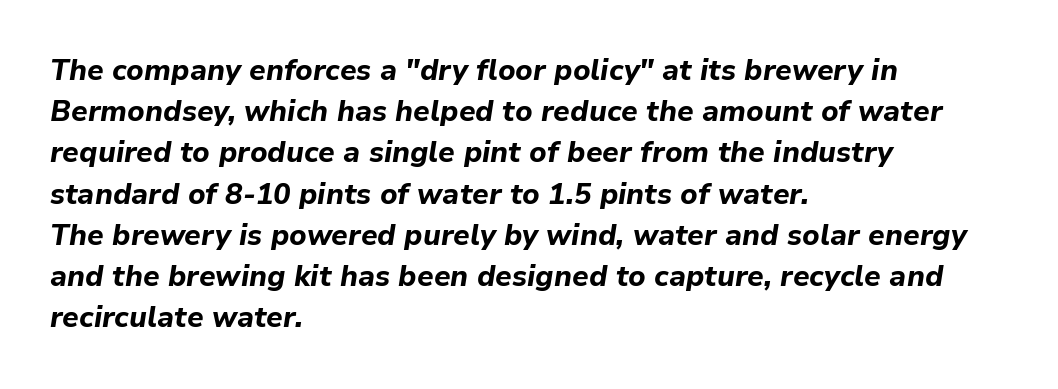
The image shows 29 px bold type, italic (leaning right); set left-aligned, normal line spacing (1.42x), normal letter spacing, not underlined; low stroke contrast and a medium x-height.
